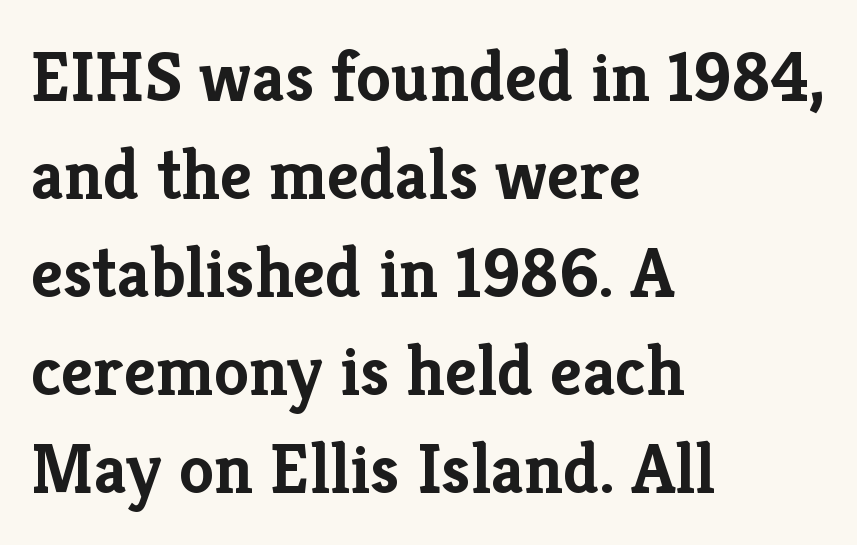
{"serif": "yes", "italic": "no", "bold": "yes", "weight": "semibold", "width": "normal", "stroke_contrast": "low", "x_height": "medium", "monospaced": "no", "underline": "no", "align": "left", "line_spacing": "normal", "line_spacing_ratio": 1.38, "letter_spacing": "normal", "letter_spacing_em": 0.0, "glyph_px": 71}
